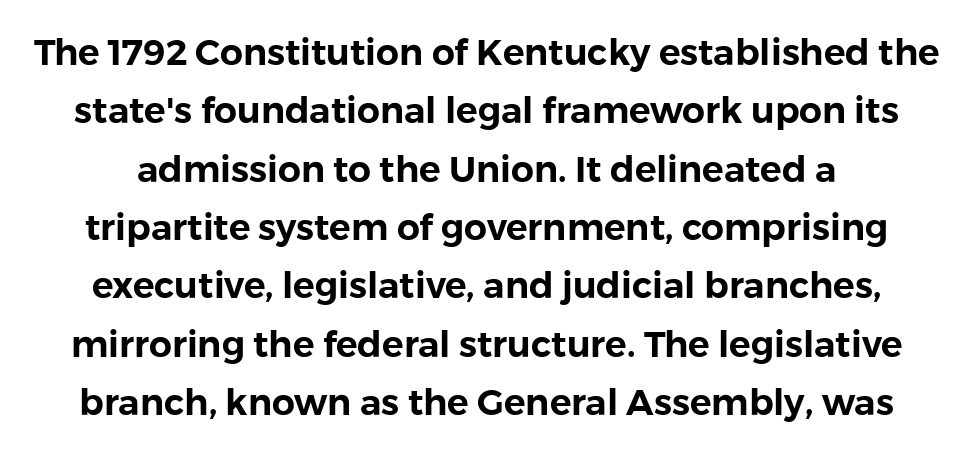
To sum up the face: it is a sans, with no serifs. A typesetter would call this proportional, since set widths differ per character. Glyph-to-glyph distance matches everyday printed text. Line spacing here is normal. Quick note: underline off.
